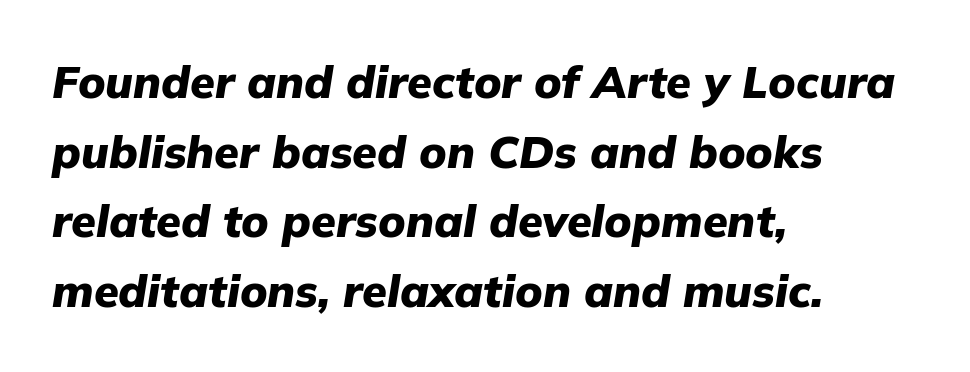
Nothing unusual about the tracking: characters are spaced as the font intends. Short and long lines alike share a common starting point at left. Unmarked baselines from the first word to the last. These lines sit exactly where default settings would place them.
